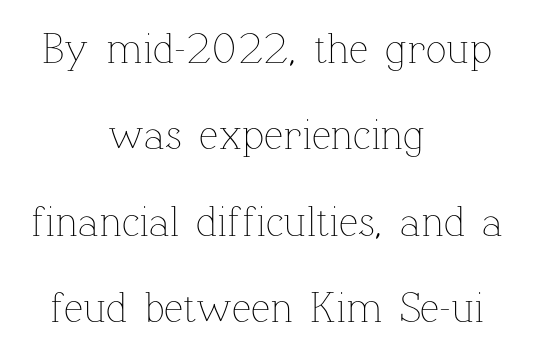
{"italic": "no", "bold": "no", "weight": "thin", "width": "normal", "stroke_contrast": "low", "x_height": "medium", "monospaced": "no", "underline": "no", "align": "center", "line_spacing": "loose", "line_spacing_ratio": 2.01, "letter_spacing": "normal", "letter_spacing_em": 0.0, "glyph_px": 43}
